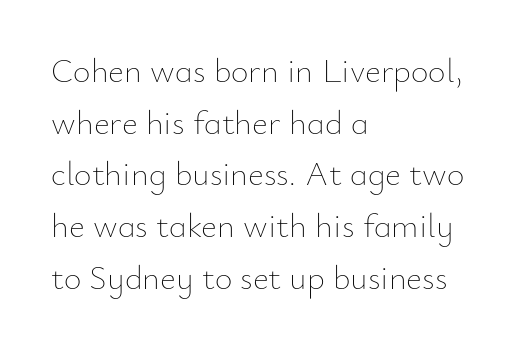
Q: Is the text bold? A: No.
Q: Is the text italic (slanted)? A: No, it is upright.
Q: Is the text underlined? A: No.
Q: How is the paragraph aligned? A: Left-aligned.
Q: Is the spacing between letters normal or unusually wide? A: Normal.
Q: Is the spacing between lines tight, normal or loose? A: Normal.
Q: Width (condensed, normal, or wide)? A: Normal.
Q: Stroke contrast? A: Low.
Q: x-height? A: Small.
Q: Monospaced? A: No.
